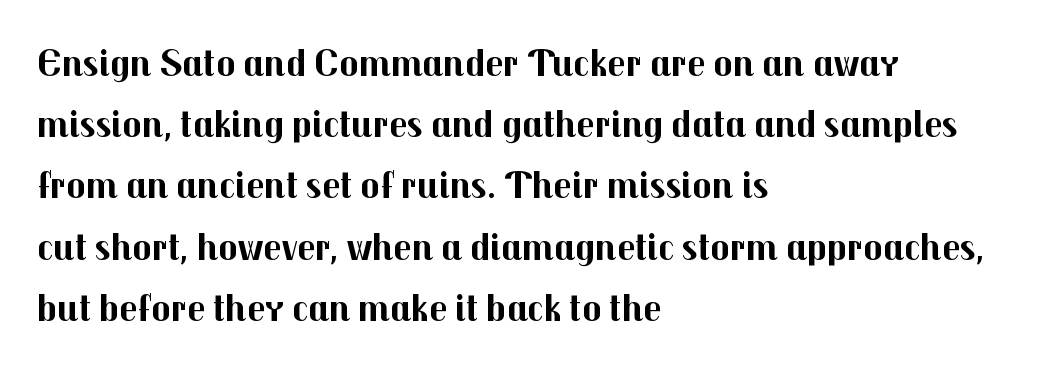
Every stem runs plumb, perpendicular to the baseline. Words float on clear page, feet unadorned. The typesetter chose a ragged-right arrangement here. Note the varied advance widths — an 'i' is clearly narrower than an 'm'.
